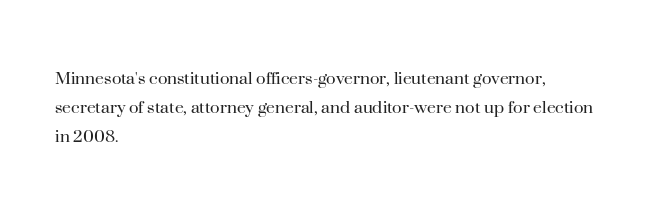
The image shows 20 px text type, upright; set left-aligned, normal line spacing (1.46x), normal letter spacing, not underlined.
